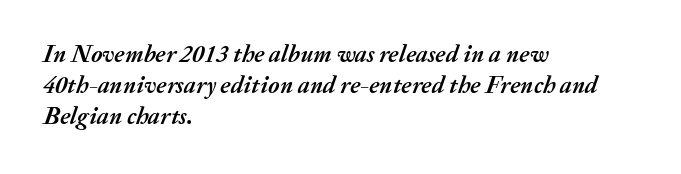
Q: Is the text bold? A: Yes.
Q: Is the text italic (slanted)? A: Yes, it leans right by about 20 degrees.
Q: Is the text underlined? A: No.
Q: How is the paragraph aligned? A: Left-aligned.
Q: Is the spacing between letters normal or unusually wide? A: Normal.
Q: Is the spacing between lines tight, normal or loose? A: Normal.
